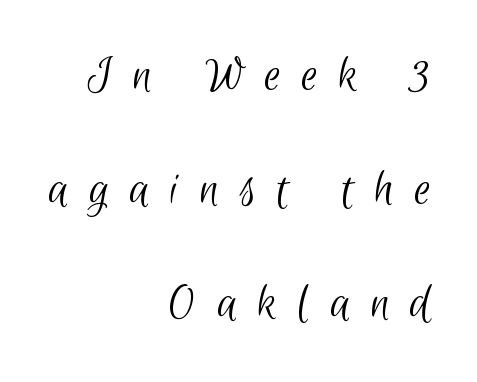
The image shows 53 px light, condensed sans-serif type; set right-aligned, loose line spacing (2.15x), unusually wide letter spacing (+0.39 em), not underlined; low stroke contrast and a small x-height.
